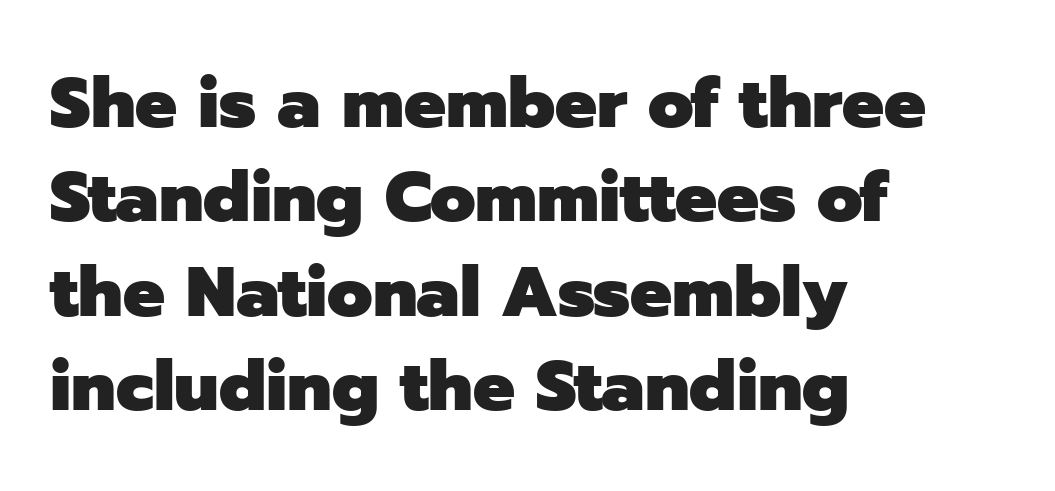
The image shows 70 px heavy sans-serif type, upright; set left-aligned, normal line spacing (1.35x), normal letter spacing, not underlined; low stroke contrast and a medium x-height.
